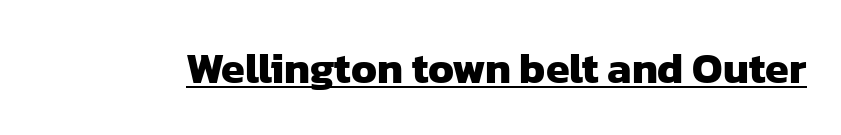
Q: Is the text bold? A: Yes.
Q: Is the typeface a serif or a sans-serif typeface? A: Sans-serif.
Q: Is the text underlined? A: Yes.
Q: Is the spacing between letters normal or unusually wide? A: Normal.
Q: Width (condensed, normal, or wide)? A: Normal.
Q: Stroke contrast? A: Low.
Q: x-height? A: Medium.
Q: Monospaced? A: No.
